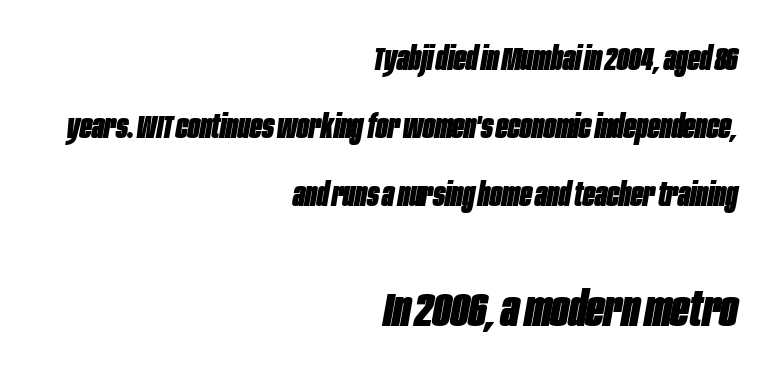
Q: Is the text bold? A: Yes.
Q: Is the text italic (slanted)? A: Yes, it leans right by about 10 degrees.
Q: Is the text underlined? A: No.
Q: How is the paragraph aligned? A: Right-aligned.
Q: Is the spacing between letters normal or unusually wide? A: Normal.
Q: Is the spacing between lines tight, normal or loose? A: Loose.
Q: Which block of text is set in a larger size, the first (top) or the second (bottom)? A: The second (bottom) one.
Q: Width (condensed, normal, or wide)? A: Condensed.
Q: Stroke contrast? A: Low.
Q: x-height? A: Large.
Q: Monospaced? A: No.
